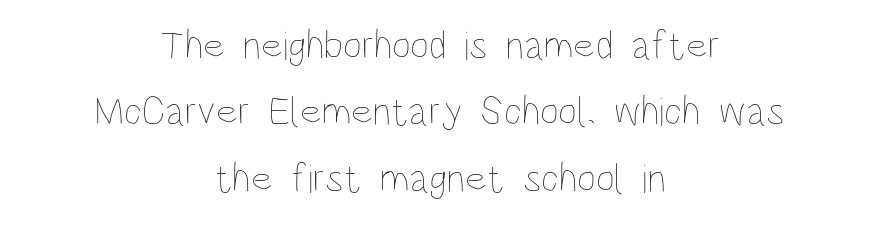
These lines stack symmetrically, like a column narrowing and widening about its center. A typesetter would call this proportional, since set widths differ per character. On a weight scale, this lands at 450 or below. Tall strokes in this sample are plumb rather than angled.
